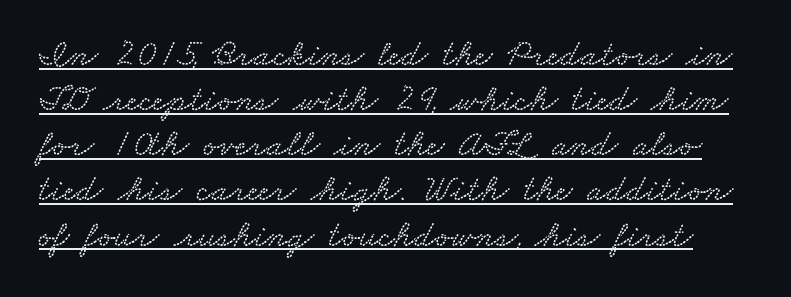
{"width": "wide", "stroke_contrast": "low", "x_height": "small", "monospaced": "no", "underline": "yes", "line_spacing_ratio": 1.22, "letter_spacing": "normal", "letter_spacing_em": 0.0, "glyph_px": 37}
